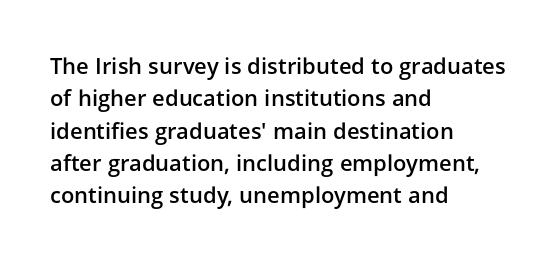
{"italic": "no", "bold": "semi", "underline": "no", "align": "left", "line_spacing": "normal", "line_spacing_ratio": 1.47, "letter_spacing": "normal", "letter_spacing_em": 0.0, "glyph_px": 22}
